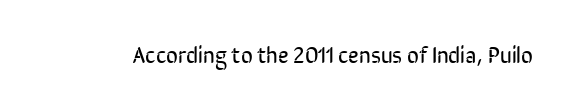
The image shows 23 px text type, upright; set normal letter spacing, not underlined.
